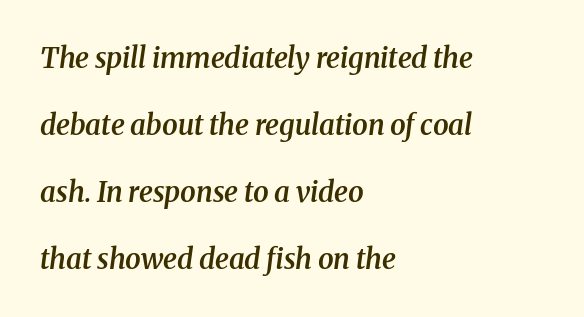
{"serif": "yes", "italic": "yes", "lean": "right", "slant_degrees": 8, "bold": "semi", "weight": "semibold", "width": "normal", "stroke_contrast": "medium", "x_height": "medium", "monospaced": "no", "underline": "no", "align": "left", "line_spacing": "loose", "line_spacing_ratio": 2.39, "letter_spacing": "normal", "letter_spacing_em": 0.0, "glyph_px": 28}
